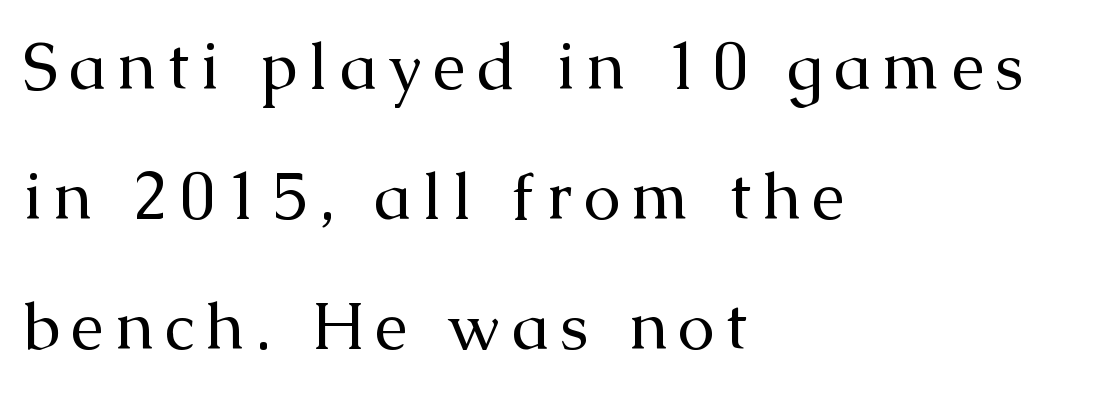
The lines are spread far apart with generous leading. Check the space under the baseline: it is left empty. Spacing verdict: proportional, widths tailored to each character. The font's upright variant was chosen for this text.
